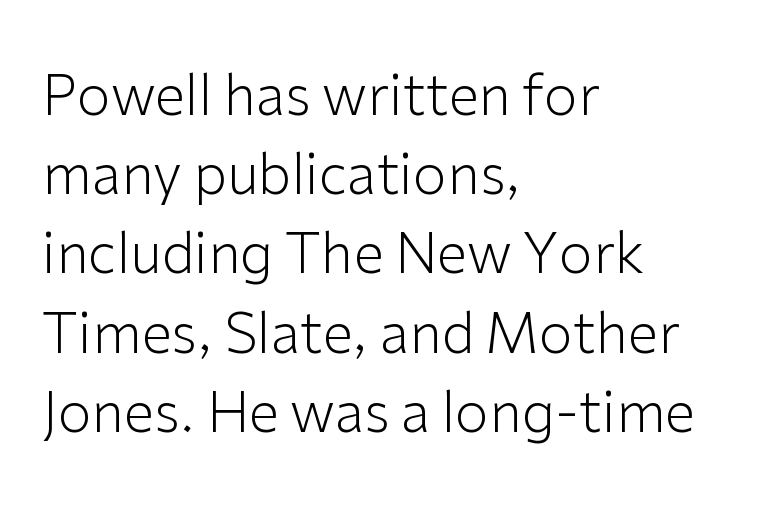
{"serif": "no", "italic": "no", "bold": "no", "weight": "light", "width": "normal", "stroke_contrast": "low", "x_height": "medium", "monospaced": "no", "underline": "no", "align": "left", "line_spacing": "normal", "line_spacing_ratio": 1.44, "letter_spacing": "normal", "letter_spacing_em": 0.0, "glyph_px": 55}
